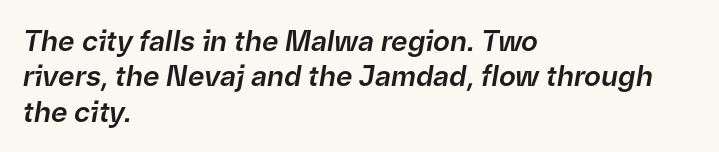
{"italic": "yes", "lean": "right", "slant_degrees": 9, "width": "normal", "stroke_contrast": "low", "x_height": "medium", "monospaced": "no", "underline": "no", "align": "left", "line_spacing": "normal", "line_spacing_ratio": 1.26, "letter_spacing": "normal", "letter_spacing_em": 0.0, "glyph_px": 28}
